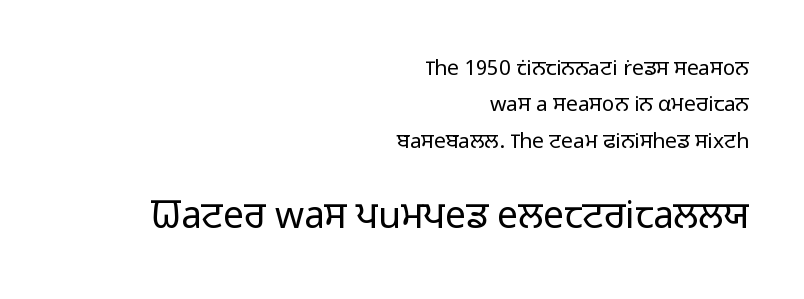
{"serif": "no", "italic": "no", "bold": "no", "weight": "light", "width": "normal", "stroke_contrast": "low", "x_height": "medium", "monospaced": "no", "underline": "no", "align": "right", "line_spacing_ratio": 1.73, "letter_spacing": "normal", "letter_spacing_em": 0.0, "larger_block": "second", "size_ratio": 1.76, "glyph_px": 37}
